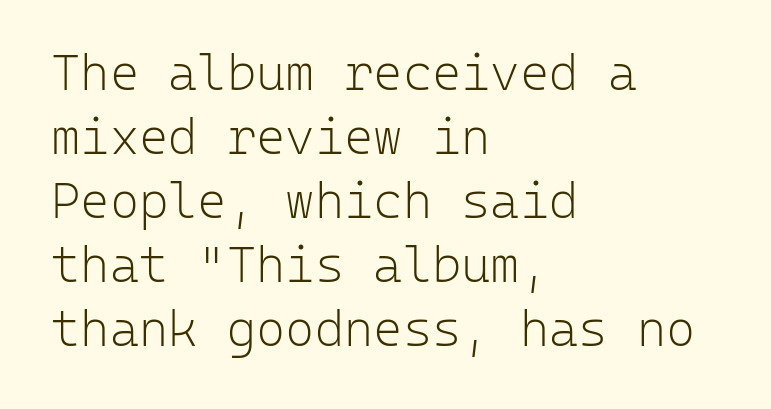
{"serif": "no", "italic": "no", "bold": "no", "weight": "light", "width": "normal", "stroke_contrast": "low", "x_height": "medium", "monospaced": "yes", "underline": "no", "align": "left", "line_spacing": "normal", "line_spacing_ratio": 1.28, "letter_spacing": "normal", "letter_spacing_em": 0.0, "glyph_px": 50}
